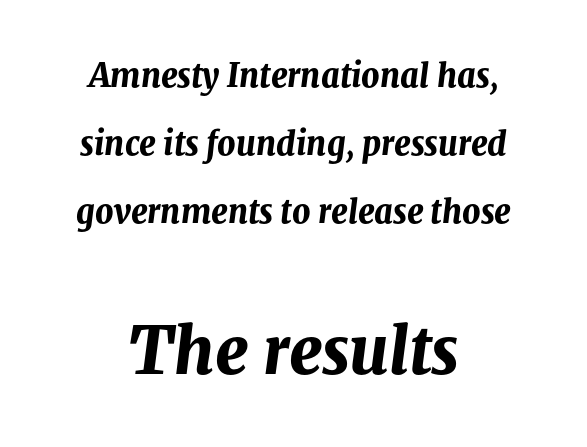
Q: Is the text bold? A: Yes.
Q: Is the text italic (slanted)? A: Yes, it leans right by about 8 degrees.
Q: Is the text underlined? A: No.
Q: How is the paragraph aligned? A: Centered.
Q: Is the spacing between letters normal or unusually wide? A: Normal.
Q: Is the spacing between lines tight, normal or loose? A: Loose.
Q: Which block of text is set in a larger size, the first (top) or the second (bottom)? A: The second (bottom) one.
Q: Width (condensed, normal, or wide)? A: Normal.
Q: Stroke contrast? A: Medium.
Q: x-height? A: Medium.
Q: Monospaced? A: No.
